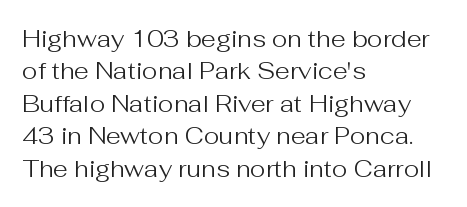
{"italic": "no", "bold": "no", "underline": "no", "align": "left", "line_spacing": "normal", "line_spacing_ratio": 1.35, "letter_spacing": "normal", "letter_spacing_em": 0.0, "glyph_px": 24}
